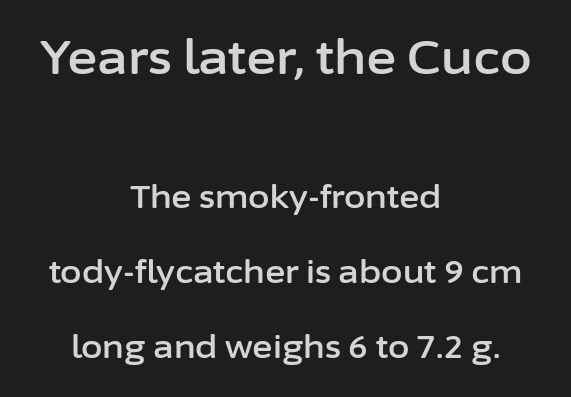
The image shows 46 px sans-serif type, upright; set centered, loose line spacing (2.42x), normal letter spacing, not underlined; the first (top) block is 1.48x larger; low stroke contrast and a medium x-height.
